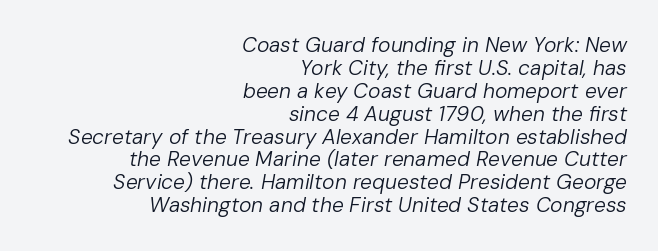
The passage shown is not bold in any degree. Horizontally, the lines are justified to the trailing edge only. No extra tracking has been applied to these lines. Rule under the text: the space is simply empty. Is there much room between lines? No — they nearly touch. You can tell it's italic because the verticals aren't actually vertical.
